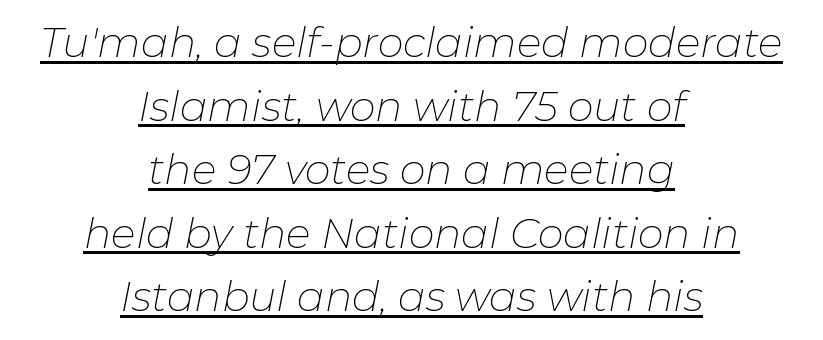
{"italic": "yes", "lean": "right", "slant_degrees": 11, "bold": "no", "weight": "thin", "width": "normal", "stroke_contrast": "low", "x_height": "medium", "monospaced": "no", "underline": "yes", "align": "center", "line_spacing": "normal", "line_spacing_ratio": 1.55, "letter_spacing": "normal", "letter_spacing_em": 0.0, "glyph_px": 41}
